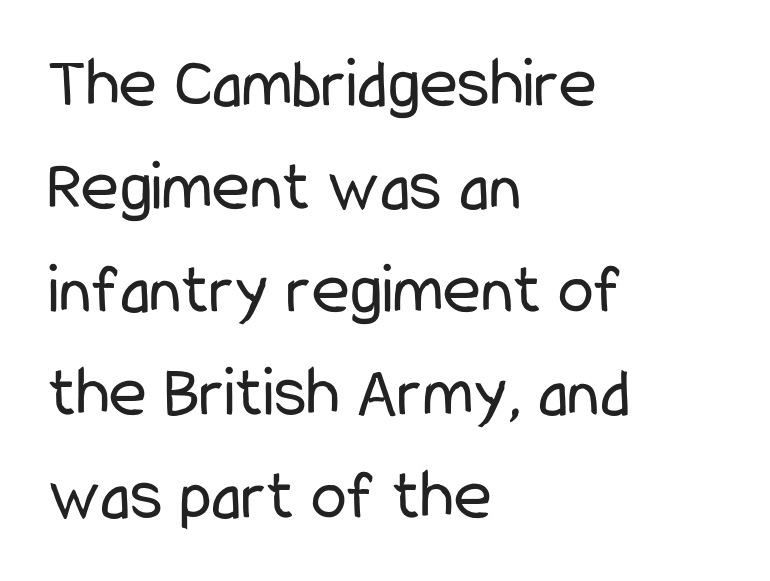
Q: Is the text bold? A: No.
Q: Is the text italic (slanted)? A: No, it is upright.
Q: Is the typeface a serif or a sans-serif typeface? A: Sans-serif.
Q: Is the text underlined? A: No.
Q: How is the paragraph aligned? A: Left-aligned.
Q: Is the spacing between letters normal or unusually wide? A: Normal.
Q: Is the spacing between lines tight, normal or loose? A: Normal.
Q: Width (condensed, normal, or wide)? A: Condensed.
Q: Stroke contrast? A: Low.
Q: x-height? A: Medium.
Q: Monospaced? A: No.
